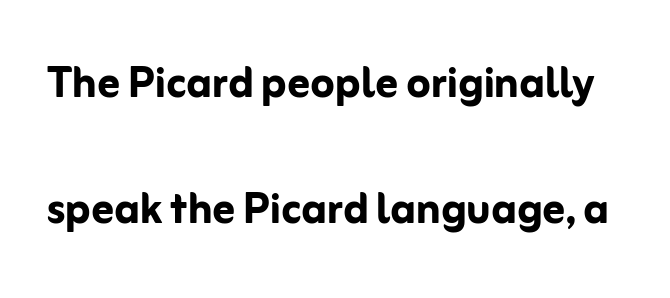
{"serif": "no", "italic": "no", "bold": "yes", "weight": "semibold", "width": "normal", "stroke_contrast": "low", "x_height": "medium", "monospaced": "no", "underline": "no", "line_spacing": "loose", "line_spacing_ratio": 2.29, "letter_spacing": "normal", "letter_spacing_em": 0.0, "glyph_px": 55}
